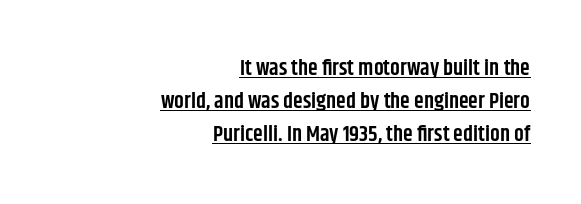
The compositor pushed each line to the right boundary. Between one letter and the next there's only the usual sliver of space. The letters are semibold — heavier than regular but short of a full bold. The passage shown is underscored from start to finish. The specimen reads as upright at a glance. Does the leading feel generous? No, just average.
